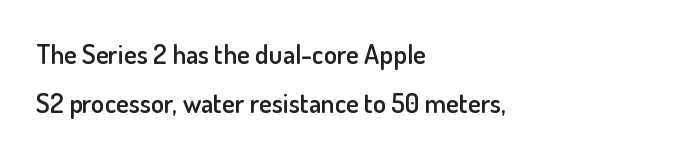
The image shows 27 px text type, upright; set left-aligned, line spacing 1.8x, normal letter spacing, not underlined.
